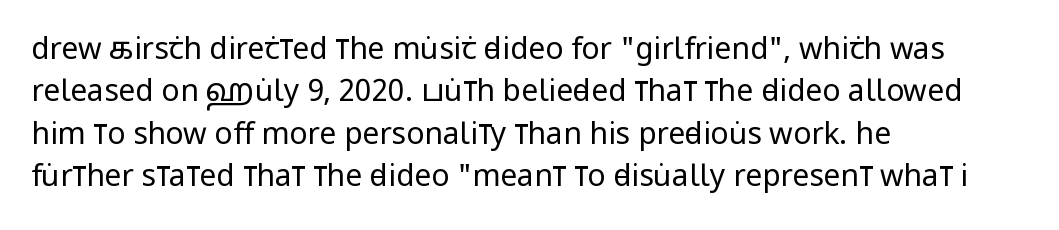
{"serif": "no", "italic": "no", "bold": "no", "weight": "regular", "width": "condensed", "stroke_contrast": "low", "x_height": "large", "monospaced": "no", "underline": "no", "align": "left", "line_spacing": "normal", "line_spacing_ratio": 1.41, "letter_spacing": "normal", "letter_spacing_em": 0.0, "glyph_px": 30}
